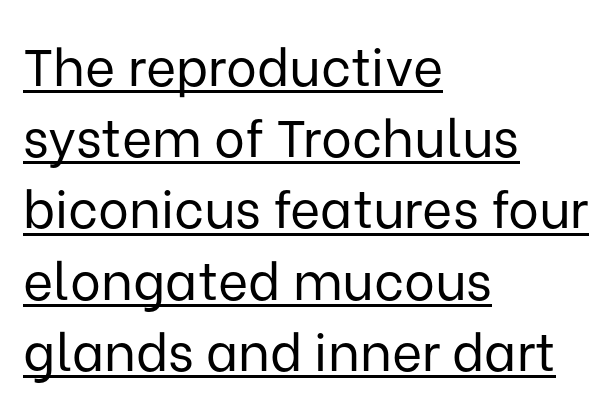
The image shows 52 px regular-weight sans-serif type, upright; set left-aligned, normal line spacing (1.37x), normal letter spacing, underlined; low stroke contrast and a medium x-height.
